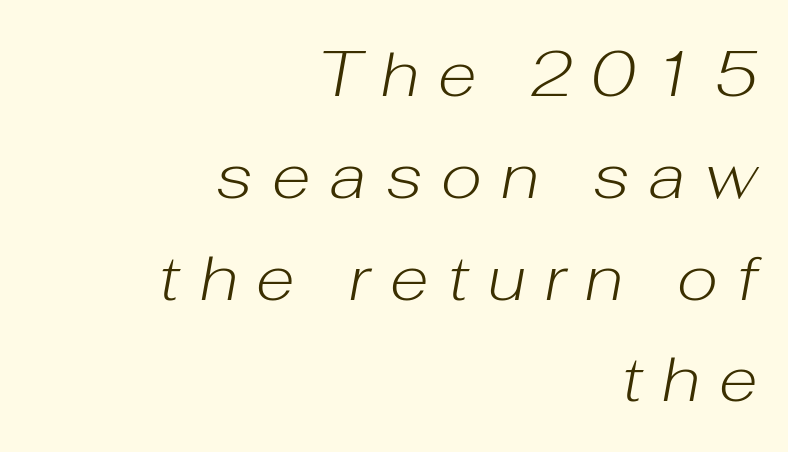
The image shows 64 px light type, italic (leaning right); set right-aligned, normal line spacing (1.59x), unusually wide letter spacing (+0.3 em), not underlined; low stroke contrast and a medium x-height.
